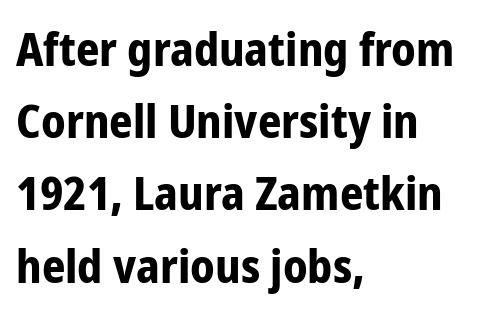
Q: Is the text bold? A: Yes.
Q: Is the text italic (slanted)? A: No, it is upright.
Q: Is the typeface a serif or a sans-serif typeface? A: Sans-serif.
Q: Is the text underlined? A: No.
Q: How is the paragraph aligned? A: Left-aligned.
Q: Is the spacing between letters normal or unusually wide? A: Normal.
Q: Is the spacing between lines tight, normal or loose? A: Normal.
Q: Width (condensed, normal, or wide)? A: Condensed.
Q: Stroke contrast? A: Low.
Q: x-height? A: Medium.
Q: Monospaced? A: No.
